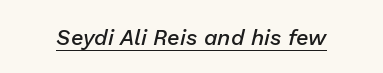
{"italic": "yes", "lean": "right", "slant_degrees": 13, "bold": "semi", "underline": "yes", "letter_spacing": "normal", "letter_spacing_em": 0.0, "glyph_px": 22}
